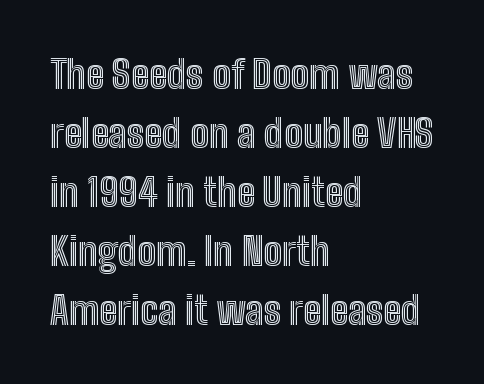
Q: Is the text italic (slanted)? A: No, it is upright.
Q: Is the text underlined? A: No.
Q: How is the paragraph aligned? A: Left-aligned.
Q: Is the spacing between letters normal or unusually wide? A: Normal.
Q: Is the spacing between lines tight, normal or loose? A: Normal.
Q: Width (condensed, normal, or wide)? A: Condensed.
Q: x-height? A: Medium.
Q: Monospaced? A: No.
